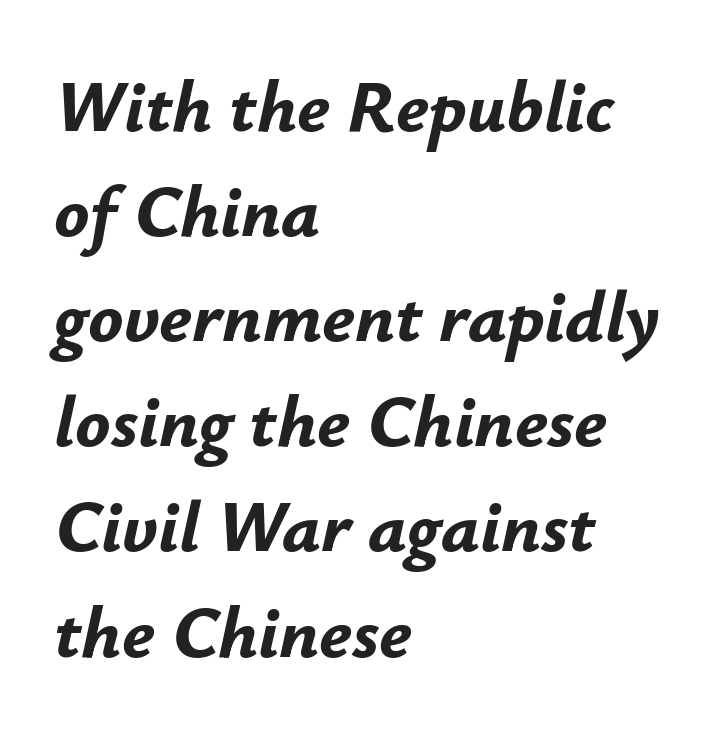
Beneath every word, the page is bare. Is the type slanted? Yes — the strokes lean at a clear angle. The paragraph shown leans on its left margin. Tracking here is standard; glyphs follow each other at the usual distance.
